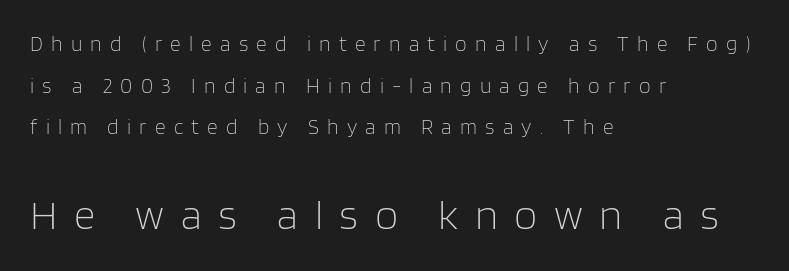
The image shows 42 px light sans-serif type, upright; set left-aligned, loose line spacing (1.98x), unusually wide letter spacing (+0.39 em), not underlined; the second (bottom) block is 2.0x larger; low stroke contrast and a large x-height.
